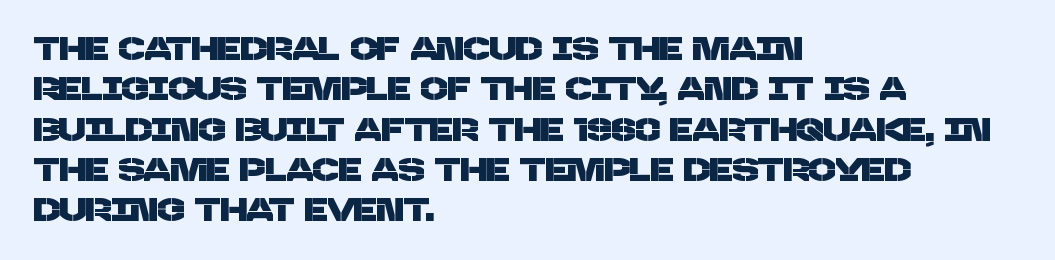
Q: Is the typeface a serif or a sans-serif typeface? A: Sans-serif.
Q: Is the text underlined? A: No.
Q: How is the paragraph aligned? A: Left-aligned.
Q: Is the spacing between letters normal or unusually wide? A: Normal.
Q: Is the spacing between lines tight, normal or loose? A: Normal.
Q: Width (condensed, normal, or wide)? A: Normal.
Q: Stroke contrast? A: Low.
Q: x-height? A: Large.
Q: Monospaced? A: No.
